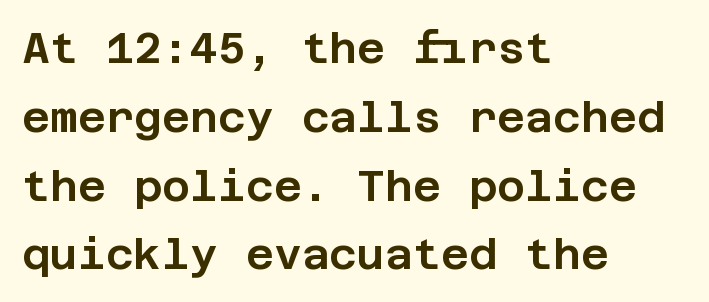
The image shows 43 px sans-serif type, upright; set left-aligned, normal line spacing (1.6x), normal letter spacing, not underlined; low stroke contrast and a large x-height.
